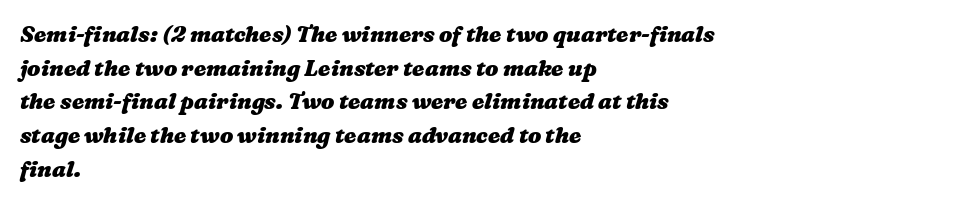
Q: Is the text bold? A: Yes.
Q: Is the text underlined? A: No.
Q: How is the paragraph aligned? A: Left-aligned.
Q: Is the spacing between letters normal or unusually wide? A: Normal.
Q: Is the spacing between lines tight, normal or loose? A: Normal.
